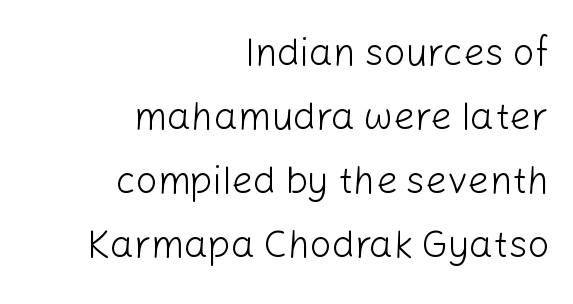
{"serif": "no", "italic": "no", "bold": "no", "weight": "light", "width": "normal", "stroke_contrast": "low", "x_height": "medium", "monospaced": "no", "underline": "no", "align": "right", "line_spacing": "normal", "line_spacing_ratio": 1.68, "letter_spacing": "normal", "letter_spacing_em": 0.0, "glyph_px": 38}
